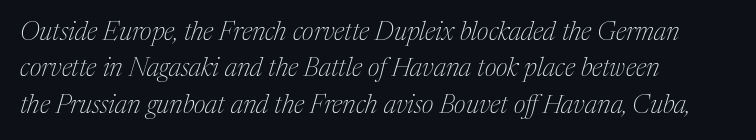
{"italic": "yes", "lean": "right", "slant_degrees": 17, "bold": "no", "underline": "no", "align": "left", "line_spacing": "normal", "line_spacing_ratio": 1.4, "letter_spacing": "normal", "letter_spacing_em": 0.0, "glyph_px": 26}
